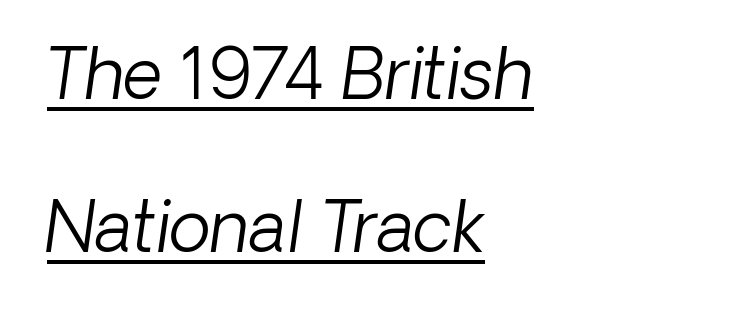
Q: Is the text bold? A: No.
Q: Is the typeface a serif or a sans-serif typeface? A: Sans-serif.
Q: Is the text underlined? A: Yes.
Q: How is the paragraph aligned? A: Left-aligned.
Q: Is the spacing between letters normal or unusually wide? A: Normal.
Q: Is the spacing between lines tight, normal or loose? A: Loose.
Q: Width (condensed, normal, or wide)? A: Normal.
Q: Stroke contrast? A: Low.
Q: x-height? A: Medium.
Q: Monospaced? A: No.
